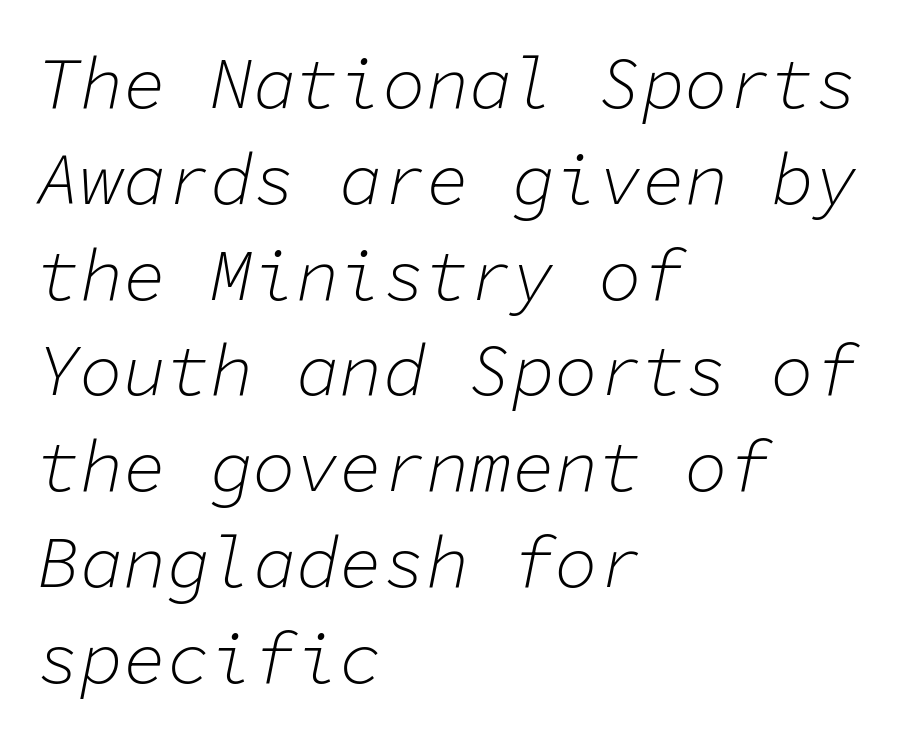
The image shows 72 px light type, italic (leaning right), monospaced; set left-aligned, normal line spacing (1.33x), normal letter spacing, not underlined; low stroke contrast and a medium x-height.
